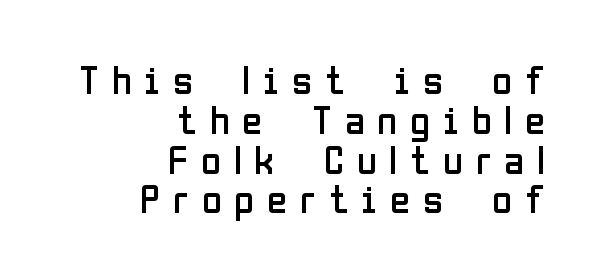
This sample is right-justified, so line beginnings fall wherever the words allow. Classification — sans serif. Does extra space separate the letters? Yes, quite a lot of it. The letters advance in unequal steps, a hallmark of proportional type. The weight would be labelled regular, book, light, or lighter still. Honestly, there is no underline to notice here at all.
